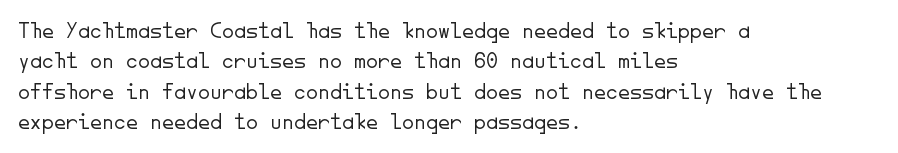
Q: Is the text bold? A: No.
Q: Is the text italic (slanted)? A: No, it is upright.
Q: Is the text underlined? A: No.
Q: How is the paragraph aligned? A: Left-aligned.
Q: Is the spacing between letters normal or unusually wide? A: Normal.
Q: Is the spacing between lines tight, normal or loose? A: Normal.
